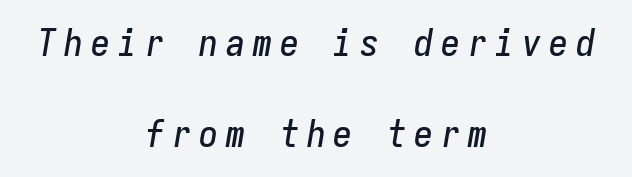
Q: Is the text italic (slanted)? A: Yes, it leans right by about 9 degrees.
Q: Is the text underlined? A: No.
Q: How is the paragraph aligned? A: Centered.
Q: Is the spacing between letters normal or unusually wide? A: Unusually wide.
Q: Is the spacing between lines tight, normal or loose? A: Loose.
Q: Width (condensed, normal, or wide)? A: Condensed.
Q: Stroke contrast? A: Low.
Q: x-height? A: Medium.
Q: Monospaced? A: Yes.
